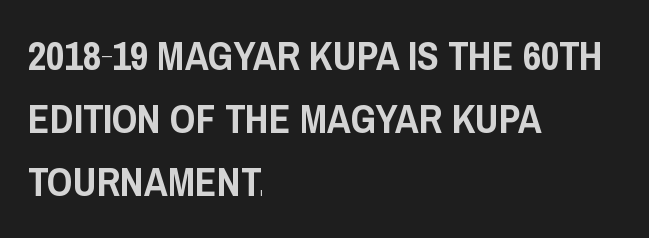
Q: Is the text italic (slanted)? A: No, it is upright.
Q: Is the typeface a serif or a sans-serif typeface? A: Sans-serif.
Q: Is the text underlined? A: No.
Q: How is the paragraph aligned? A: Left-aligned.
Q: Is the spacing between letters normal or unusually wide? A: Normal.
Q: Is the spacing between lines tight, normal or loose? A: Normal.
Q: Width (condensed, normal, or wide)? A: Condensed.
Q: Stroke contrast? A: Low.
Q: x-height? A: Large.
Q: Monospaced? A: No.
